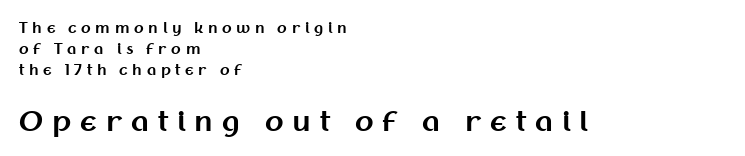
{"italic": "no", "bold": "yes", "underline": "no", "align": "left", "line_spacing": "normal", "line_spacing_ratio": 1.5, "letter_spacing": "wide", "letter_spacing_em": 0.33, "larger_block": "second", "size_ratio": 1.93, "glyph_px": 27}
